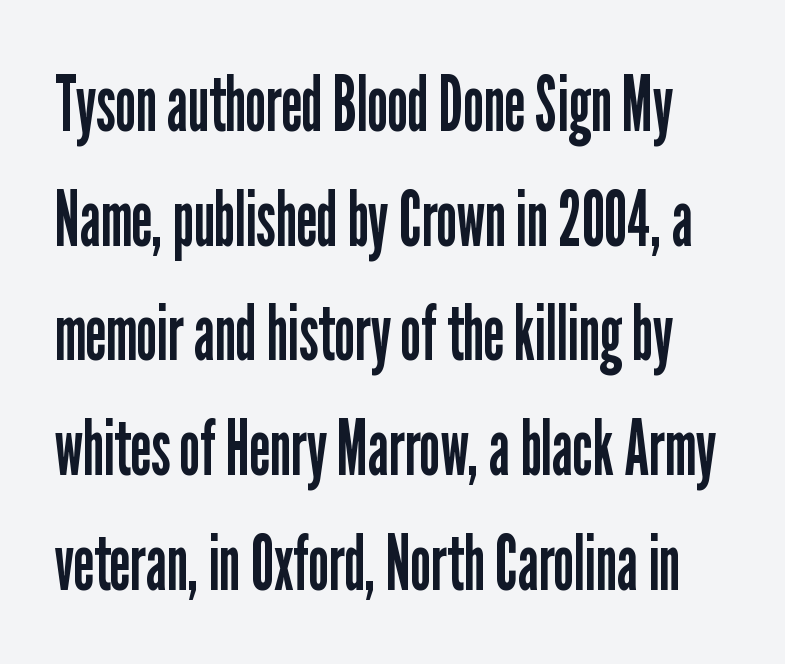
Caption: face not bold, strokes unweighted. These lines sit exactly where default settings would place them. Serif or sans? Sans — the stroke terminals are bare. Rendered with straight, roman letterforms. Descenders hang freely into open space. Between one letter and the next there's only the usual sliver of space.
